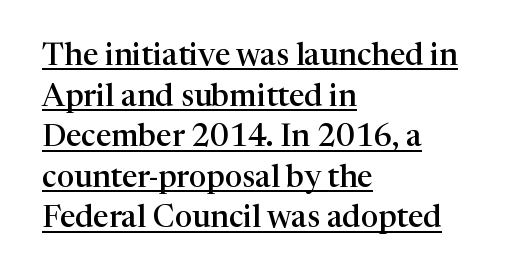
{"serif": "yes", "italic": "no", "bold": "semi", "weight": "semibold", "width": "normal", "stroke_contrast": "high", "x_height": "medium", "monospaced": "no", "underline": "yes", "align": "left", "line_spacing": "normal", "line_spacing_ratio": 1.31, "letter_spacing": "normal", "letter_spacing_em": 0.0, "glyph_px": 31}
